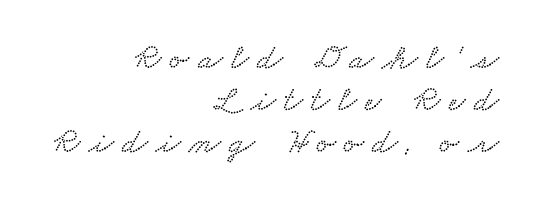
In CSS terms this would be text-align: right. The type is letterspaced generously, with wide tracking. Any mark beneath the type? The region is blank. Note the varied advance widths — an 'i' is clearly narrower than an 'm'.
